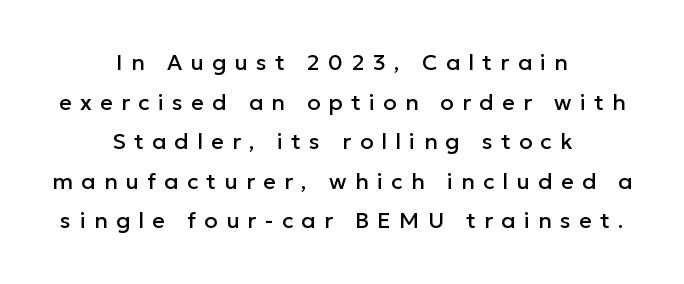
Q: Is the text italic (slanted)? A: No, it is upright.
Q: Is the text underlined? A: No.
Q: How is the paragraph aligned? A: Centered.
Q: Is the spacing between letters normal or unusually wide? A: Unusually wide.
